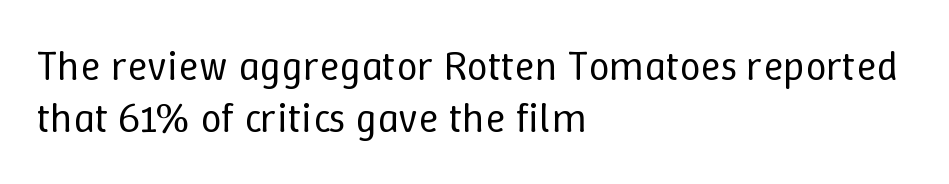
The block of text has a typical density, with ordinary space between rows. Glyph-to-glyph distance matches everyday printed text. No chunkiness to these letters — they're not bold. Reading down the block, your eye returns to a fixed left position each line.
